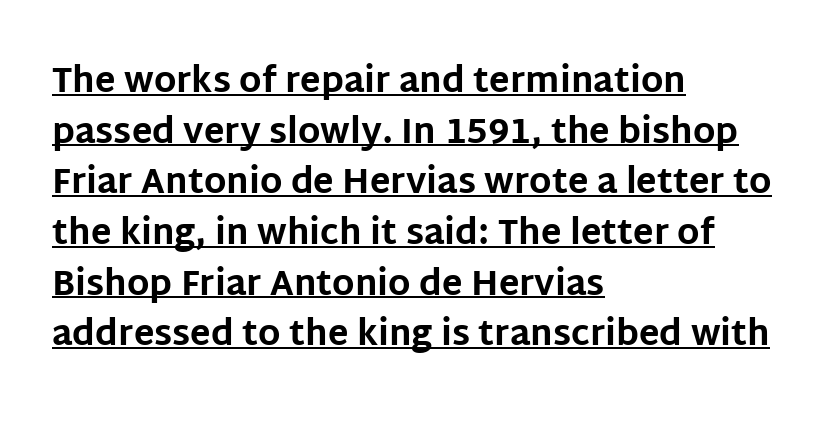
Tracking value appears to be zero — textbook default spacing. Looks like regular typesetting: each glyph gets only the width it needs. The letters are bold, with thick, heavy strokes. Italic: no, the glyphs are upright roman.
